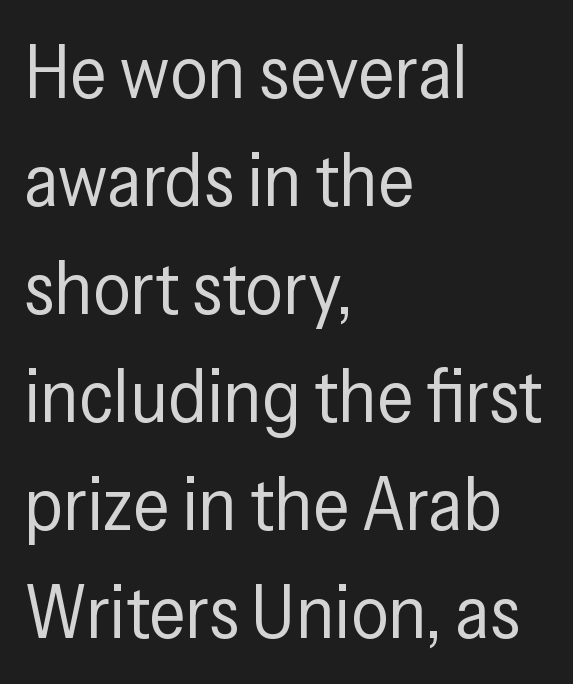
{"serif": "no", "italic": "no", "bold": "no", "weight": "regular", "width": "condensed", "stroke_contrast": "low", "x_height": "medium", "monospaced": "no", "underline": "no", "align": "left", "line_spacing": "normal", "line_spacing_ratio": 1.44, "letter_spacing": "normal", "letter_spacing_em": 0.0, "glyph_px": 75}
